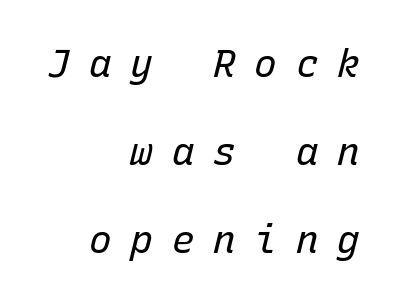
{"italic": "yes", "lean": "right", "slant_degrees": 15, "bold": "no", "weight": "regular", "width": "normal", "stroke_contrast": "low", "x_height": "medium", "monospaced": "yes", "underline": "no", "align": "right", "line_spacing": "loose", "line_spacing_ratio": 2.31, "letter_spacing": "wide", "letter_spacing_em": 0.49, "glyph_px": 38}
